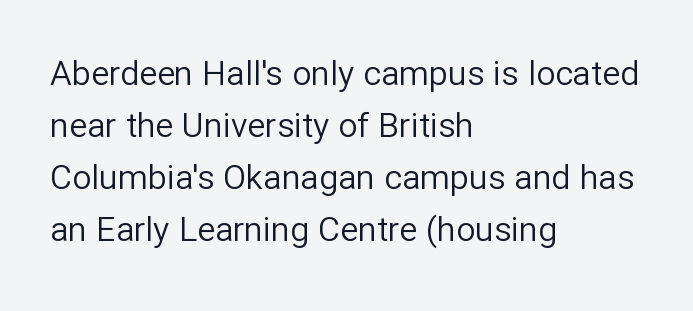
Check where the strokes stop: nothing finishes them off — pure sans. Typeset ragged right — the left edge is the straight one. The weight would be labelled regular, book, light, or lighter still. The passage shown is typed in a proportional face where columns would drift. Posture: upright roman.
